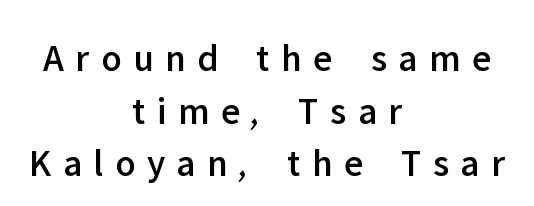
Here the glyphs are tracked loosely, breaking word shapes into spaced letters. Varying glyph widths throughout — classic text-font behaviour. Each letter's strokes conclude bluntly, with no projecting serifs. Leftover space on each line is divided equally before and after the words. These lines were composed using upright roman letters.
